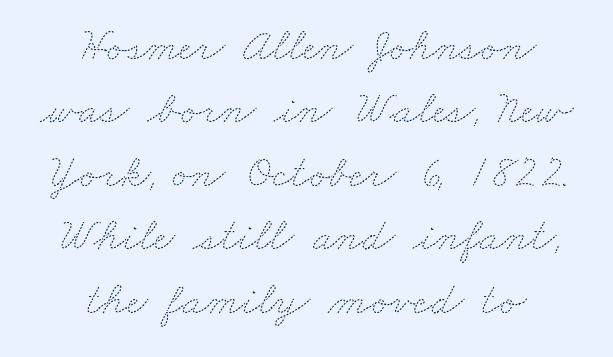
Tracking here is standard; glyphs follow each other at the usual distance. The baseline area is clear. Regular leading. Proportional: the letters do not fall into vertical columns. Vertical stems look standard width or narrower in stroke. Horizontally, the lines are justified to the midpoint only.
